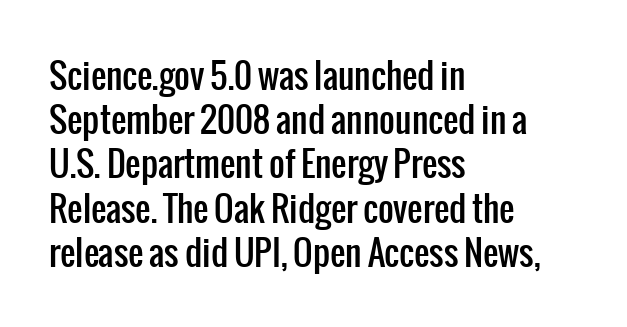
Q: Is the text italic (slanted)? A: No, it is upright.
Q: Is the typeface a serif or a sans-serif typeface? A: Sans-serif.
Q: Is the text underlined? A: No.
Q: How is the paragraph aligned? A: Left-aligned.
Q: Is the spacing between letters normal or unusually wide? A: Normal.
Q: Is the spacing between lines tight, normal or loose? A: Normal.
Q: Width (condensed, normal, or wide)? A: Condensed.
Q: Stroke contrast? A: Low.
Q: x-height? A: Medium.
Q: Monospaced? A: No.
